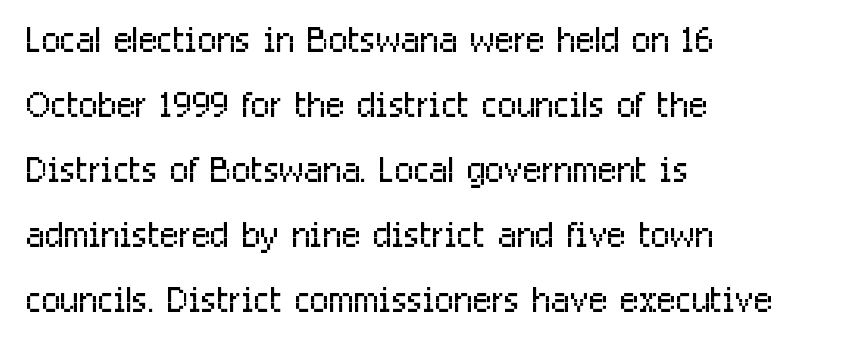
Q: Is the text bold? A: No.
Q: Is the text italic (slanted)? A: No, it is upright.
Q: Is the typeface a serif or a sans-serif typeface? A: Sans-serif.
Q: Is the text underlined? A: No.
Q: How is the paragraph aligned? A: Left-aligned.
Q: Is the spacing between letters normal or unusually wide? A: Normal.
Q: Is the spacing between lines tight, normal or loose? A: Normal.
Q: Width (condensed, normal, or wide)? A: Condensed.
Q: Stroke contrast? A: Low.
Q: x-height? A: Medium.
Q: Monospaced? A: No.
